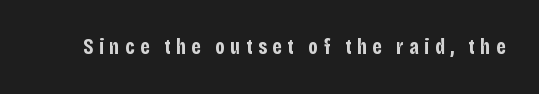
The face used here is rendered with a markedly widened letterfit. Any mark beneath the type? The region is blank. The font's upright variant was chosen for this text. Set as a true bold cut, around the 700 mark.
